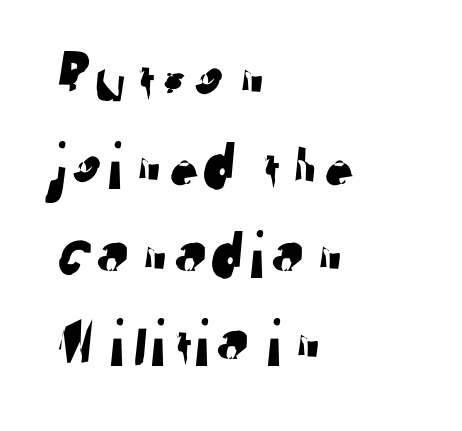
{"serif": "no", "width": "normal", "stroke_contrast": "low", "x_height": "medium", "monospaced": "no", "underline": "no", "align": "left", "line_spacing": "normal", "line_spacing_ratio": 1.3, "letter_spacing": "normal", "letter_spacing_em": 0.0, "glyph_px": 68}
